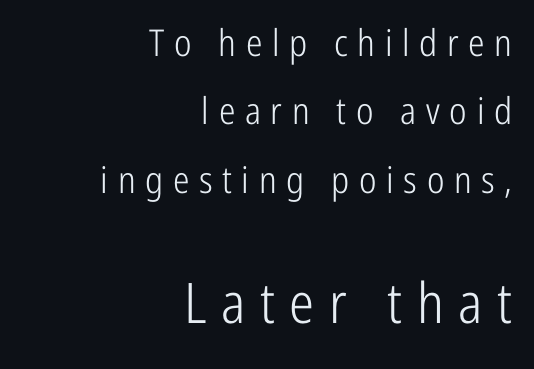
Q: Is the text bold? A: No.
Q: Is the text italic (slanted)? A: No, it is upright.
Q: Is the typeface a serif or a sans-serif typeface? A: Sans-serif.
Q: Is the text underlined? A: No.
Q: How is the paragraph aligned? A: Right-aligned.
Q: Is the spacing between letters normal or unusually wide? A: Unusually wide.
Q: Which block of text is set in a larger size, the first (top) or the second (bottom)? A: The second (bottom) one.
Q: Width (condensed, normal, or wide)? A: Condensed.
Q: Stroke contrast? A: Low.
Q: x-height? A: Medium.
Q: Monospaced? A: No.
